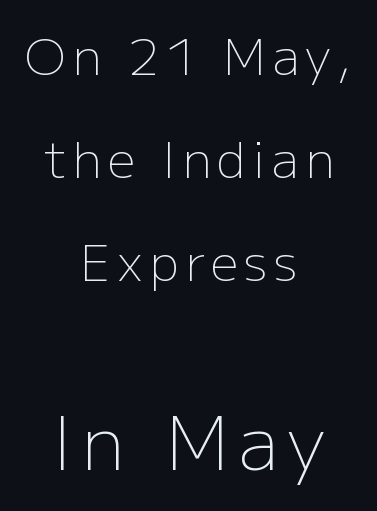
The image shows 73 px light sans-serif type, upright; set centered, loose line spacing (2.1x), not underlined; the second (bottom) block is 1.49x larger; low stroke contrast and a medium x-height.
